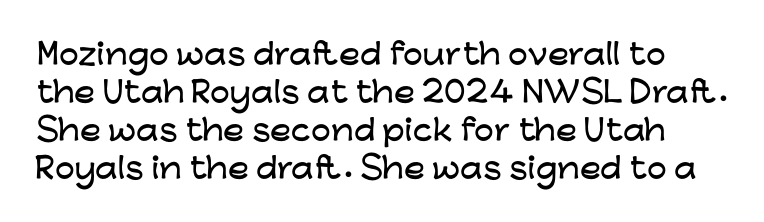
A typesetter would mark this as roman, not italic. The leading is moderate, giving the passage an even texture. Tracking here is standard; glyphs follow each other at the usual distance. Spacing verdict: proportional, widths tailored to each character. Serifs: no, the terminals of the letterforms are clean.
